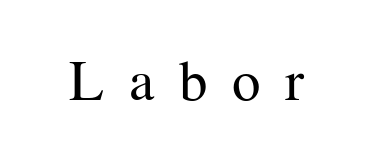
Q: Is the text bold? A: No.
Q: Is the text italic (slanted)? A: No, it is upright.
Q: Is the typeface a serif or a sans-serif typeface? A: Serif.
Q: Is the text underlined? A: No.
Q: Is the spacing between letters normal or unusually wide? A: Unusually wide.
Q: Width (condensed, normal, or wide)? A: Normal.
Q: Stroke contrast? A: Medium.
Q: x-height? A: Medium.
Q: Monospaced? A: No.
